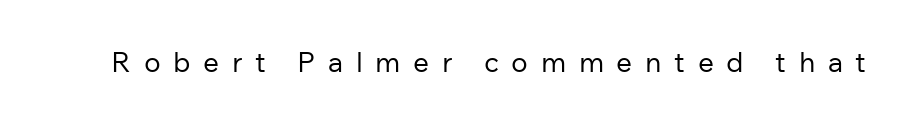
Q: Is the text bold? A: No.
Q: Is the text italic (slanted)? A: No, it is upright.
Q: Is the typeface a serif or a sans-serif typeface? A: Sans-serif.
Q: Is the text underlined? A: No.
Q: Is the spacing between letters normal or unusually wide? A: Unusually wide.
Q: Width (condensed, normal, or wide)? A: Normal.
Q: Stroke contrast? A: Low.
Q: x-height? A: Medium.
Q: Monospaced? A: No.
